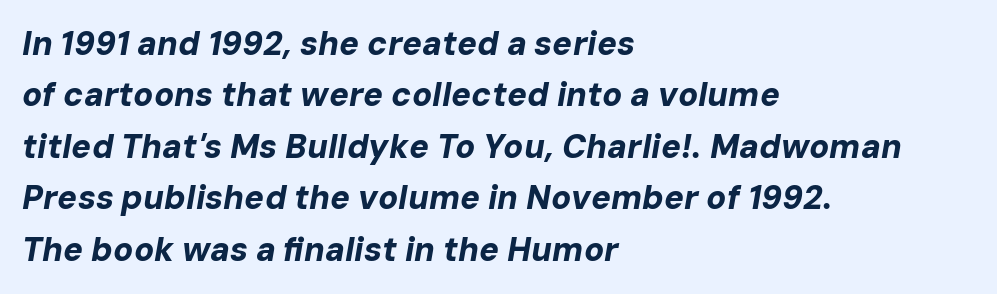
{"italic": "yes", "lean": "right", "slant_degrees": 10, "bold": "yes", "weight": "bold", "width": "normal", "stroke_contrast": "low", "x_height": "medium", "monospaced": "no", "underline": "no", "align": "left", "line_spacing": "normal", "line_spacing_ratio": 1.56, "letter_spacing": "normal", "letter_spacing_em": 0.0, "glyph_px": 33}
